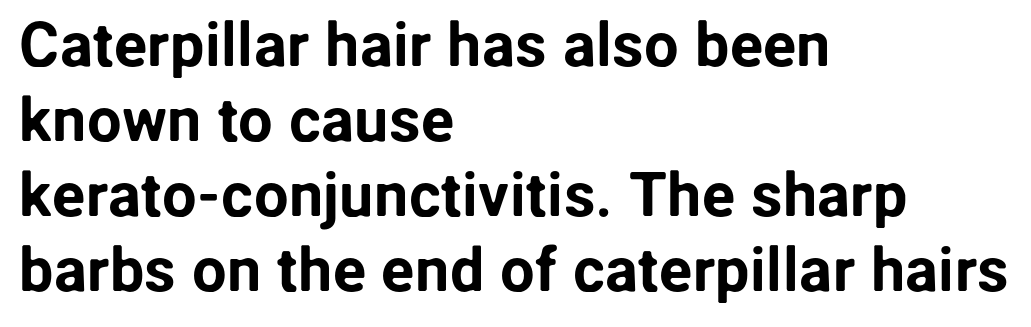
Q: Is the text italic (slanted)? A: No, it is upright.
Q: Is the typeface a serif or a sans-serif typeface? A: Sans-serif.
Q: Is the text underlined? A: No.
Q: How is the paragraph aligned? A: Left-aligned.
Q: Is the spacing between letters normal or unusually wide? A: Normal.
Q: Width (condensed, normal, or wide)? A: Normal.
Q: Stroke contrast? A: Low.
Q: x-height? A: Medium.
Q: Monospaced? A: No.
